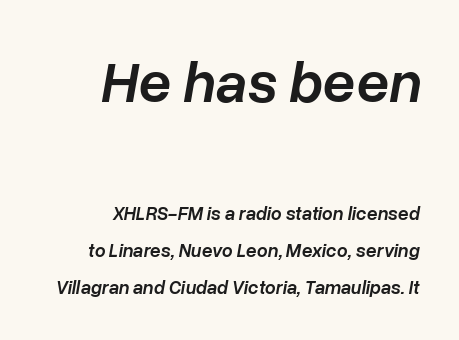
{"italic": "yes", "lean": "right", "slant_degrees": 10, "bold": "semi", "weight": "semibold", "width": "normal", "stroke_contrast": "low", "x_height": "medium", "monospaced": "no", "underline": "no", "align": "right", "line_spacing": "loose", "line_spacing_ratio": 1.94, "letter_spacing": "normal", "letter_spacing_em": 0.0, "larger_block": "first", "size_ratio": 3.05, "glyph_px": 58}
